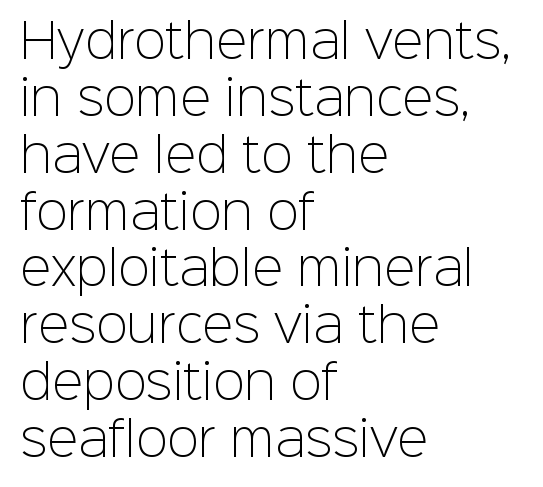
The image shows 47 px light sans-serif type, upright; set left-aligned, line spacing 1.21x, normal letter spacing, not underlined; low stroke contrast and a medium x-height.
